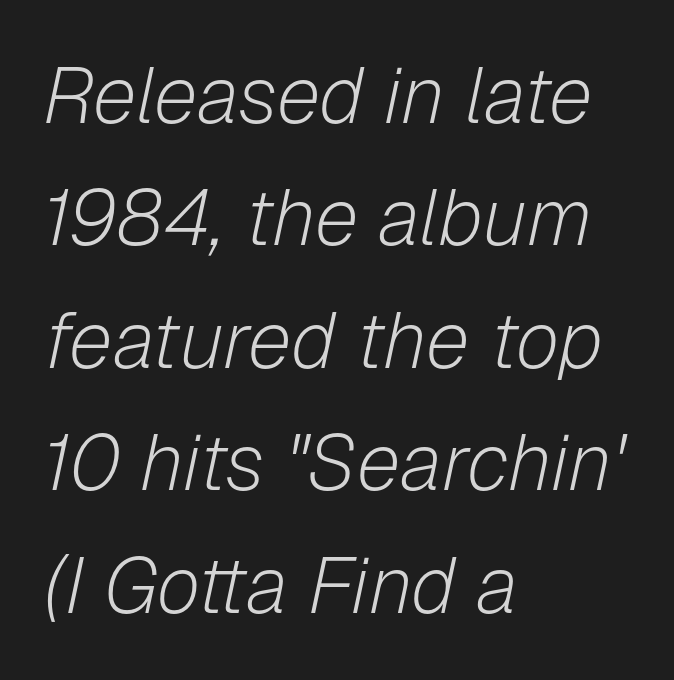
The image shows 79 px light type, italic (leaning right); set left-aligned, normal line spacing (1.55x), normal letter spacing, not underlined; low stroke contrast and a medium x-height.
